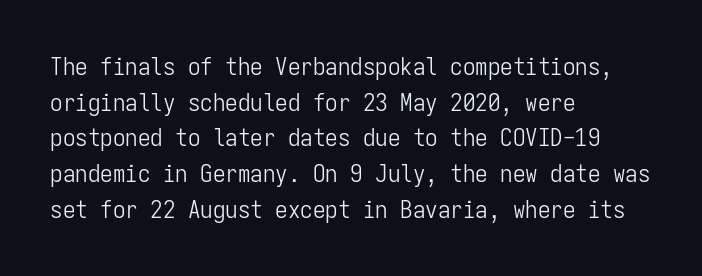
{"italic": "no", "bold": "no", "underline": "no", "align": "left", "line_spacing": "normal", "line_spacing_ratio": 1.43, "letter_spacing": "normal", "letter_spacing_em": 0.0, "glyph_px": 25}
